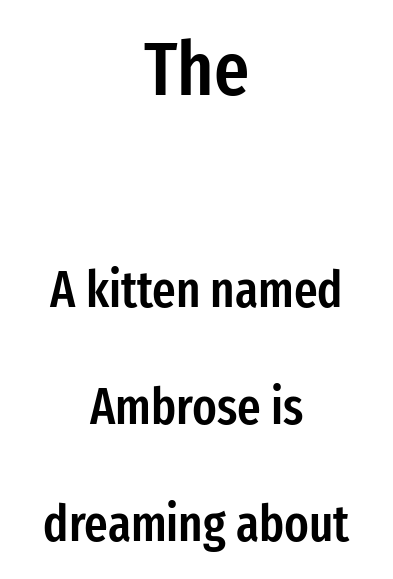
Vertically, the passage feels expansive, rows floating well apart. Plain, unruled lines of type. The designer went with a sans here, leaving each stem footless. The rendering keeps characters at their native spacing. Of the two passages, the one on top uses the larger point size.
